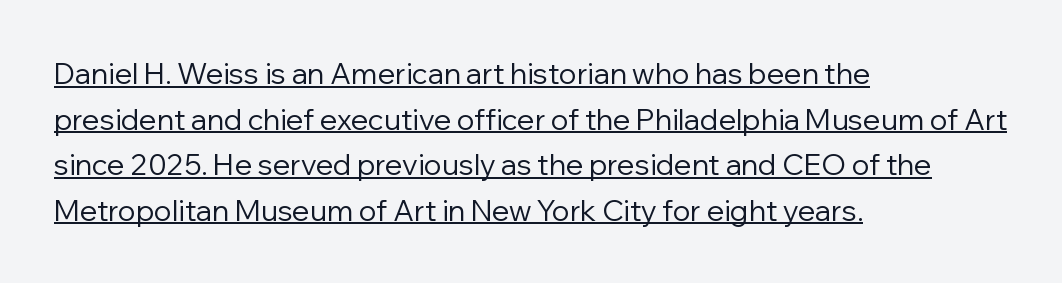
The image shows 29 px regular-weight sans-serif type, upright; set left-aligned, normal line spacing (1.57x), normal letter spacing, underlined; low stroke contrast and a medium x-height.
